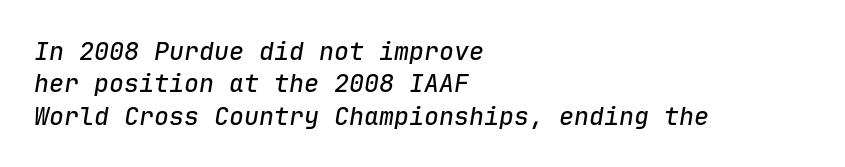
The space beneath each line is pristine and unruled. These lines sit exactly where default settings would place them. Here the glyphs are tracked normally, forming tight word shapes. This is oblique type, the kind used for emphasis or titles. The setting favours the left margin, as ordinary paragraphs usually do.
